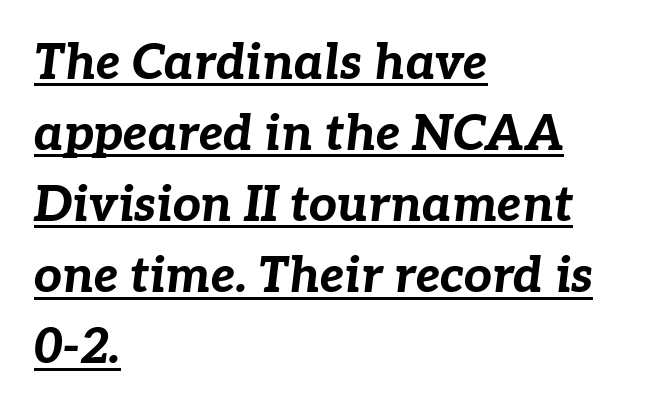
The image shows 49 px bold type, italic (leaning right); set left-aligned, normal line spacing (1.45x), normal letter spacing, underlined; low stroke contrast and a medium x-height.
